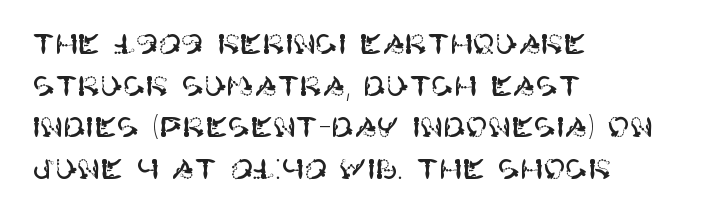
Q: Is the text italic (slanted)? A: No, it is upright.
Q: Is the text underlined? A: No.
Q: How is the paragraph aligned? A: Left-aligned.
Q: Is the spacing between letters normal or unusually wide? A: Normal.
Q: Is the spacing between lines tight, normal or loose? A: Normal.
